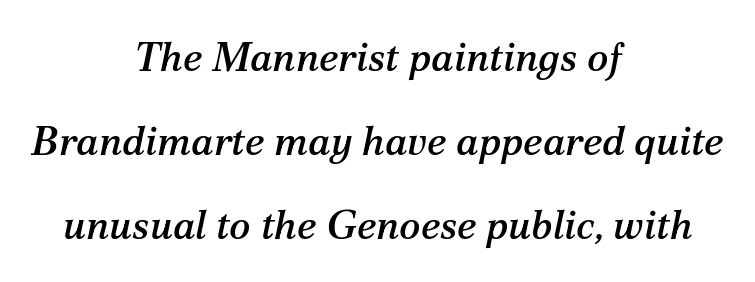
{"serif": "yes", "italic": "yes", "lean": "right", "slant_degrees": 12, "width": "normal", "stroke_contrast": "medium", "x_height": "medium", "monospaced": "no", "underline": "no", "align": "center", "line_spacing": "loose", "line_spacing_ratio": 2.1, "letter_spacing": "normal", "letter_spacing_em": 0.0, "glyph_px": 40}
